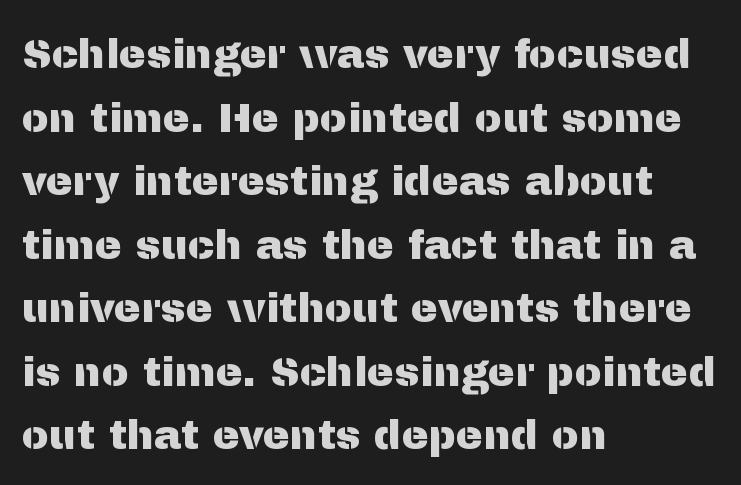
{"serif": "no", "italic": "no", "width": "normal", "stroke_contrast": "medium", "x_height": "medium", "monospaced": "no", "underline": "no", "align": "left", "line_spacing": "normal", "line_spacing_ratio": 1.55, "letter_spacing": "normal", "letter_spacing_em": 0.0, "glyph_px": 41}
